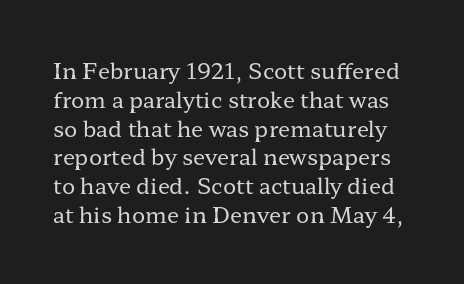
The image shows 22 px text type, upright; set normal line spacing (1.31x), normal letter spacing, not underlined.
